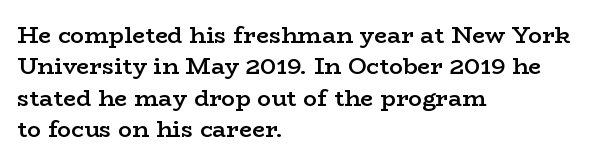
{"italic": "no", "bold": "semi", "underline": "no", "align": "left", "line_spacing": "normal", "line_spacing_ratio": 1.36, "letter_spacing": "normal", "letter_spacing_em": 0.0, "glyph_px": 23}
